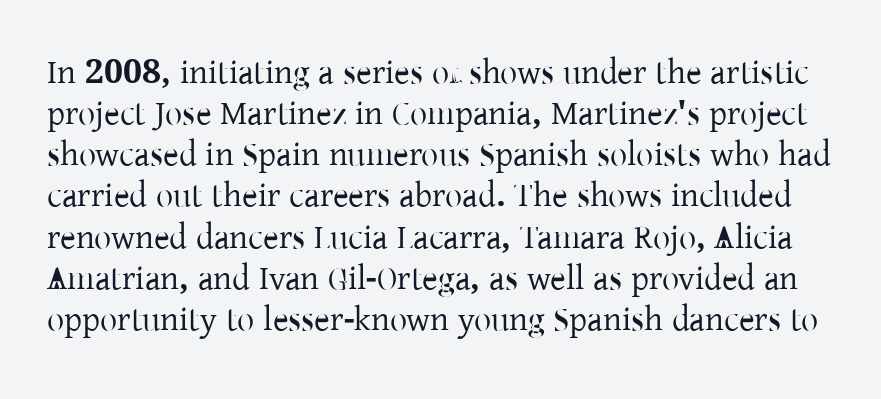
Type without underlining. Do the characters align in a grid? No, the font is proportional. These lines are composed in type with serifs. Designer's note — italics off, roman on. Tracking here is standard; glyphs follow each other at the usual distance.
